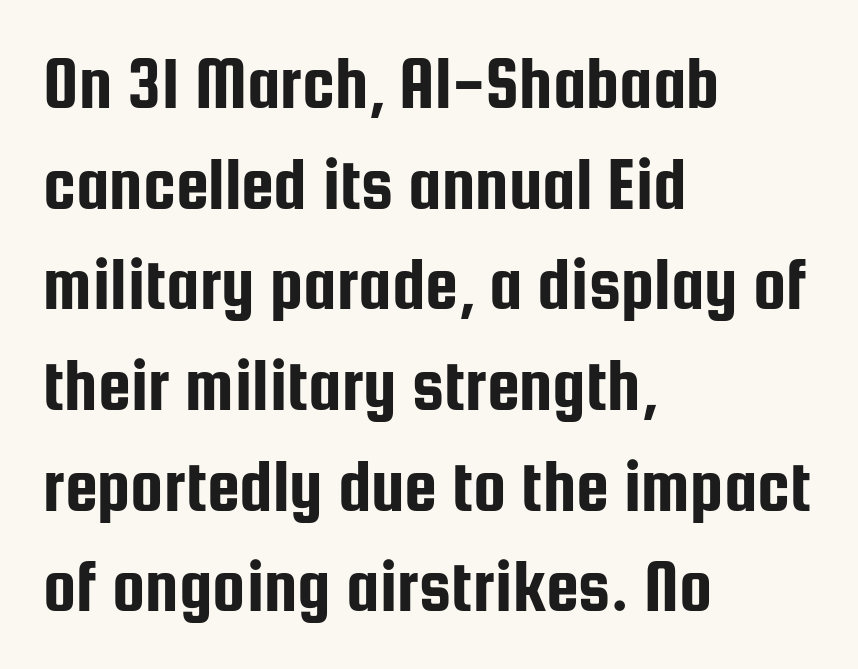
{"serif": "no", "italic": "no", "width": "condensed", "stroke_contrast": "low", "x_height": "medium", "monospaced": "no", "underline": "no", "align": "left", "line_spacing": "normal", "line_spacing_ratio": 1.36, "letter_spacing": "normal", "letter_spacing_em": 0.0, "glyph_px": 74}
